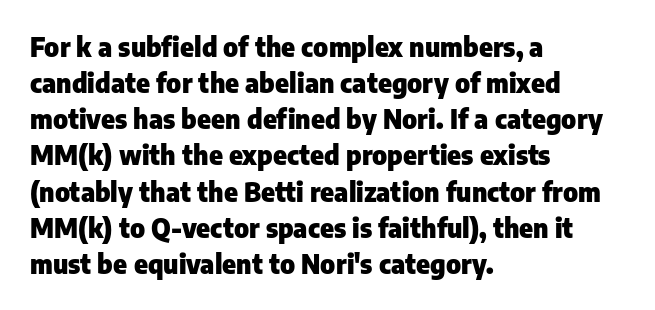
The image shows 26 px bold type, upright; set left-aligned, normal line spacing (1.39x), normal letter spacing, not underlined.
